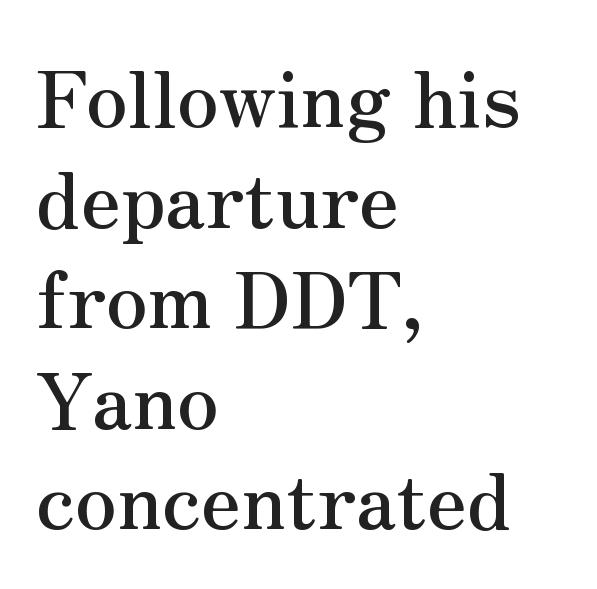
These lines stack with their left ends in a neat column. Think of a printed novel: that variable character pitch is what you see here. This sample uses an upright cut, with every glyph sitting square on the baseline. Letters rest on an invisible, unmarked baseline. Honestly, the letter spacing is just normal — you wouldn't notice it. If you measured baseline to baseline, you'd find a middling distance.
